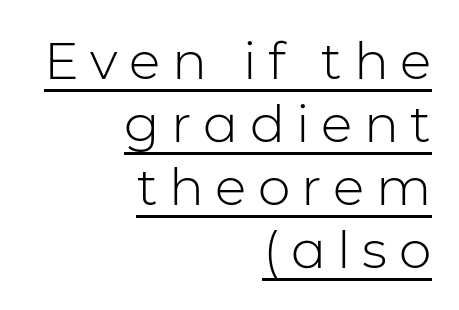
Do the characters align in a grid? No, the font is proportional. It's the straight-up-and-down kind of type. Honestly, the letter spacing is so wide it's the main thing you notice. Stems here are at most as thick as an everyday book face. Honestly, the underline is the first thing you notice here.
